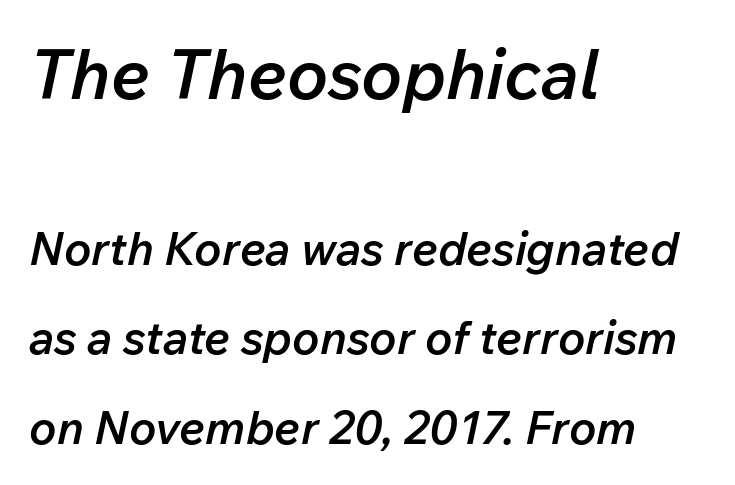
{"italic": "yes", "lean": "right", "slant_degrees": 12, "bold": "semi", "weight": "semibold", "width": "normal", "stroke_contrast": "low", "x_height": "medium", "monospaced": "no", "underline": "no", "align": "left", "line_spacing": "loose", "line_spacing_ratio": 1.94, "letter_spacing": "normal", "letter_spacing_em": 0.0, "larger_block": "first", "size_ratio": 1.5, "glyph_px": 69}
